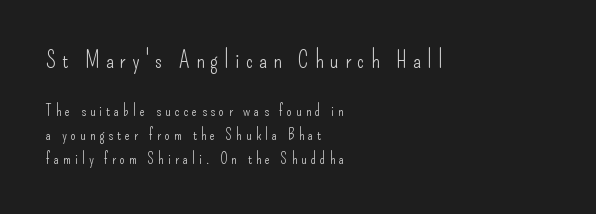
The image shows 23 px text type, upright; set left-aligned, normal line spacing (1.59x), unusually wide letter spacing (+0.27 em), not underlined; the first (top) block is 1.53x larger.
